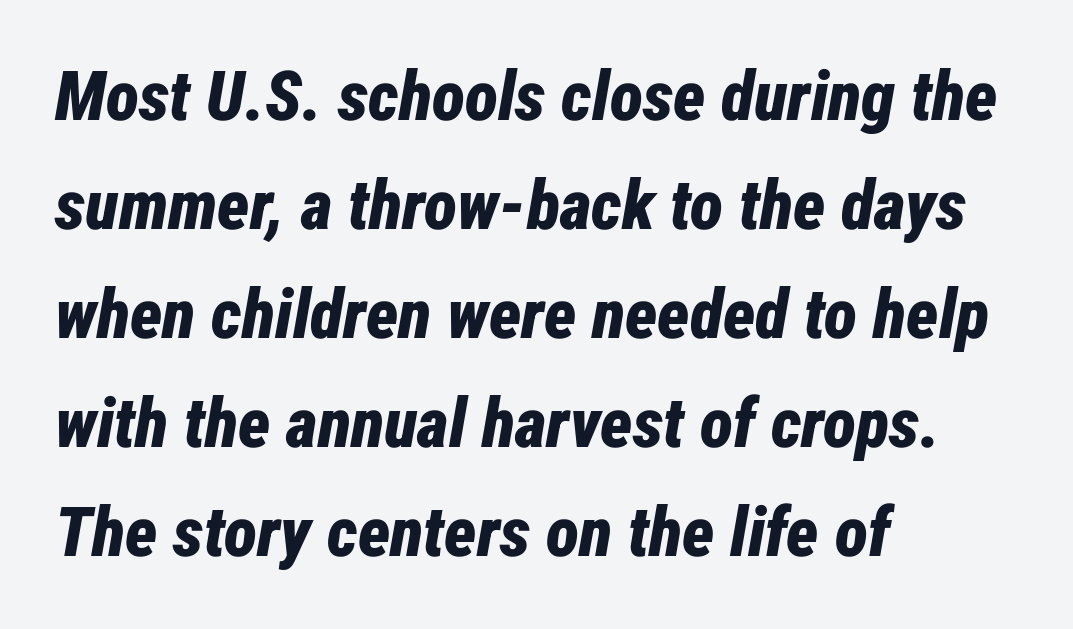
The image shows 69 px bold, condensed type, italic (leaning right); set left-aligned, normal line spacing (1.58x), normal letter spacing, not underlined; low stroke contrast and a medium x-height.
